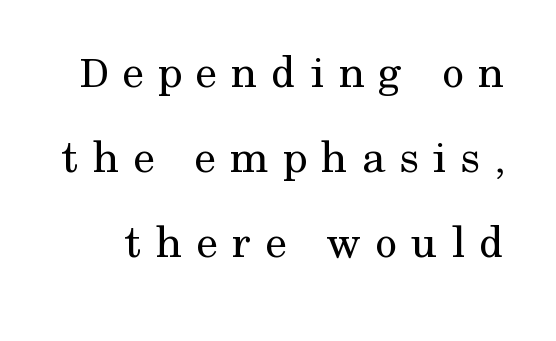
The image shows 48 px regular-weight serif type, upright; set line spacing 1.77x, unusually wide letter spacing (+0.29 em), not underlined; medium stroke contrast and a medium x-height.
